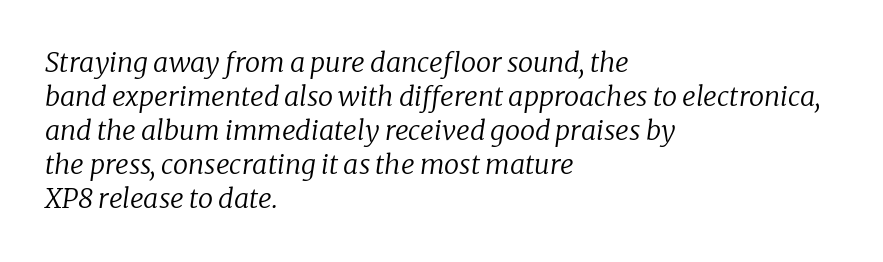
The image shows 27 px text type, italic (leaning right); set left-aligned, normal line spacing (1.26x), normal letter spacing, not underlined.
